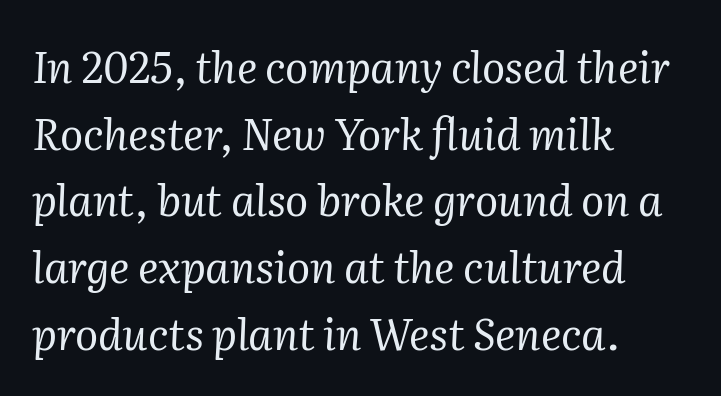
The image shows 43 px regular-weight serif type, italic (leaning right); set left-aligned, normal line spacing (1.55x), normal letter spacing, not underlined; medium stroke contrast and a medium x-height.
